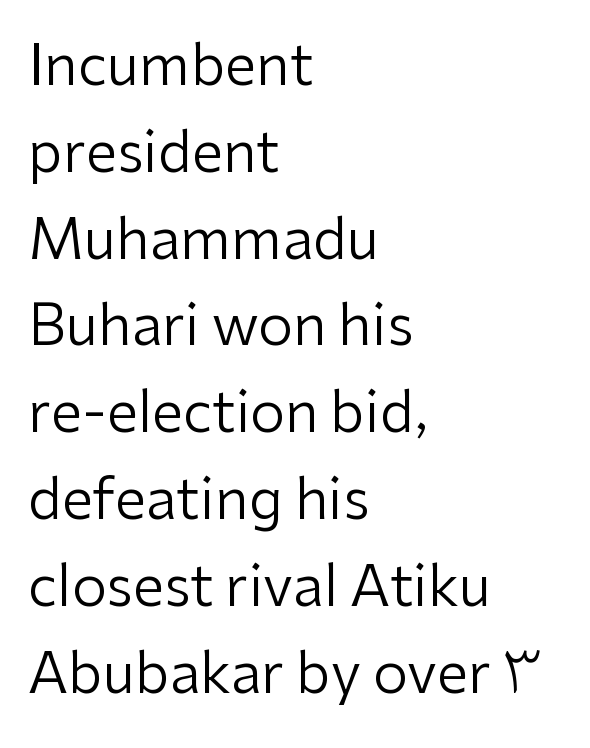
The image shows 56 px regular-weight sans-serif type, upright; set left-aligned, normal line spacing (1.55x), normal letter spacing, not underlined; low stroke contrast and a medium x-height.
